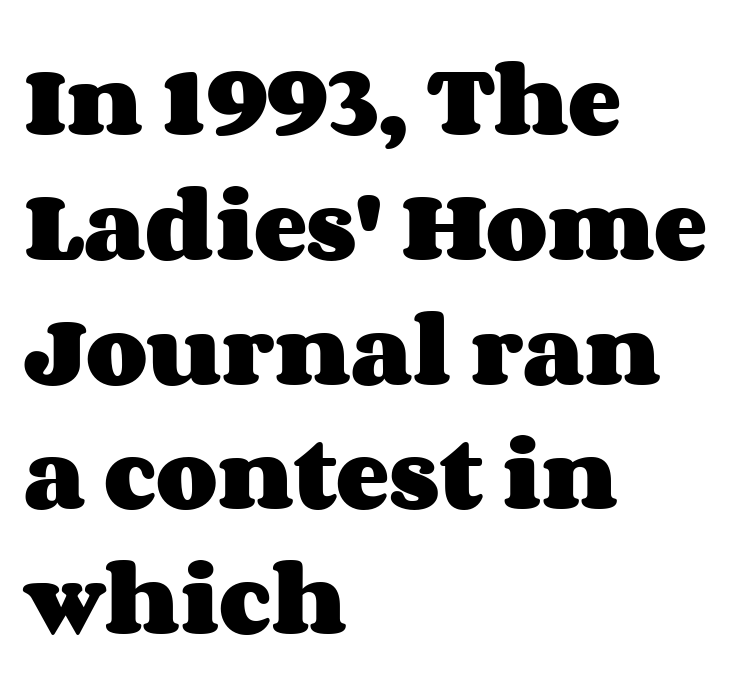
The image shows 80 px heavy, wide type, upright; set left-aligned, normal line spacing (1.56x), normal letter spacing, not underlined; medium stroke contrast and a large x-height.
